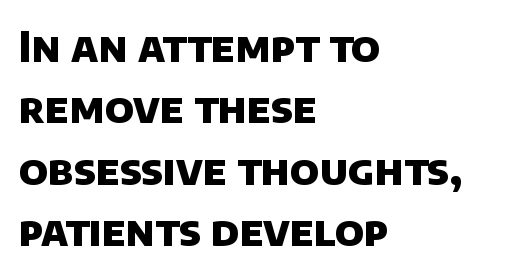
Q: Is the text bold? A: Yes.
Q: Is the typeface a serif or a sans-serif typeface? A: Sans-serif.
Q: Is the text underlined? A: No.
Q: How is the paragraph aligned? A: Left-aligned.
Q: Is the spacing between letters normal or unusually wide? A: Normal.
Q: Is the spacing between lines tight, normal or loose? A: Normal.
Q: Width (condensed, normal, or wide)? A: Normal.
Q: Stroke contrast? A: Low.
Q: x-height? A: Large.
Q: Monospaced? A: No.
